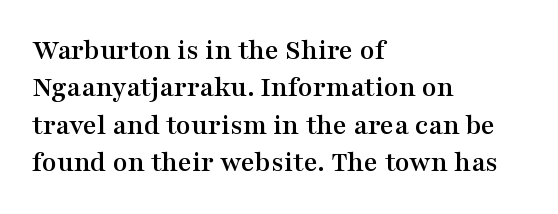
The string is rendered with underlining switched off. A typesetter would call this proportional, since set widths differ per character. Horizontal bands of white between lines are of average thickness. Is this a sans? No — the strokes have serifs.
